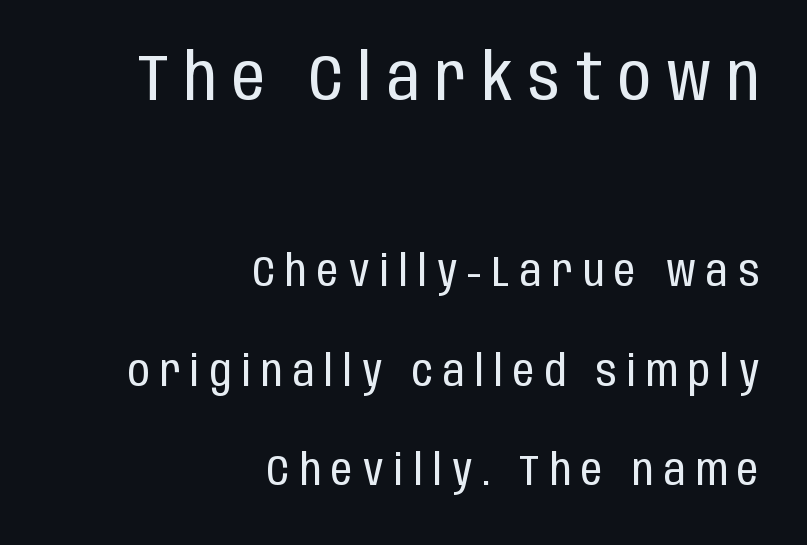
Q: Is the text bold? A: No.
Q: Is the text italic (slanted)? A: No, it is upright.
Q: Is the typeface a serif or a sans-serif typeface? A: Sans-serif.
Q: Is the text underlined? A: No.
Q: How is the paragraph aligned? A: Right-aligned.
Q: Is the spacing between letters normal or unusually wide? A: Unusually wide.
Q: Is the spacing between lines tight, normal or loose? A: Loose.
Q: Which block of text is set in a larger size, the first (top) or the second (bottom)? A: The first (top) one.
Q: Width (condensed, normal, or wide)? A: Condensed.
Q: Stroke contrast? A: Low.
Q: x-height? A: Large.
Q: Monospaced? A: No.
